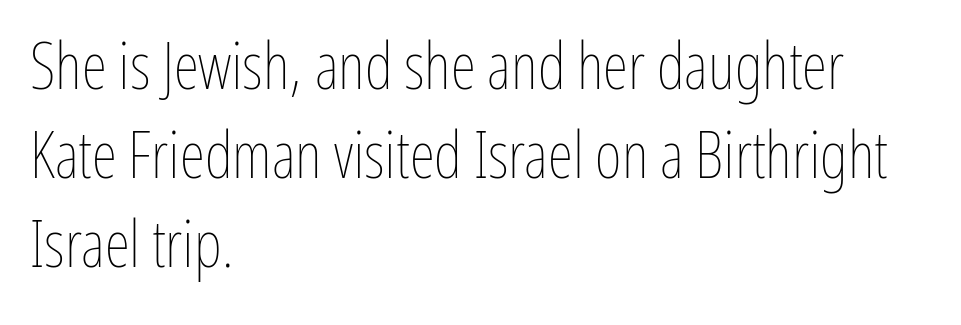
{"italic": "no", "bold": "no", "weight": "thin", "width": "condensed", "stroke_contrast": "low", "x_height": "medium", "monospaced": "no", "underline": "no", "align": "left", "line_spacing": "normal", "line_spacing_ratio": 1.37, "letter_spacing": "normal", "letter_spacing_em": 0.0, "glyph_px": 65}
